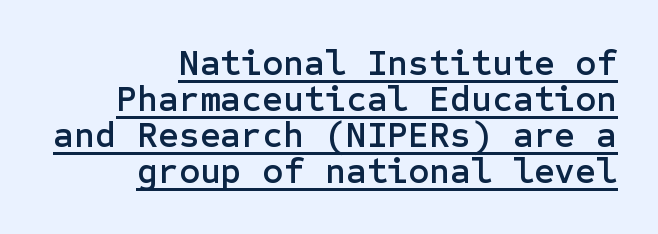
The image shows 36 px sans-serif type, upright; set right-aligned, tight line spacing (1.0x), normal letter spacing, underlined; low stroke contrast and a medium x-height.
